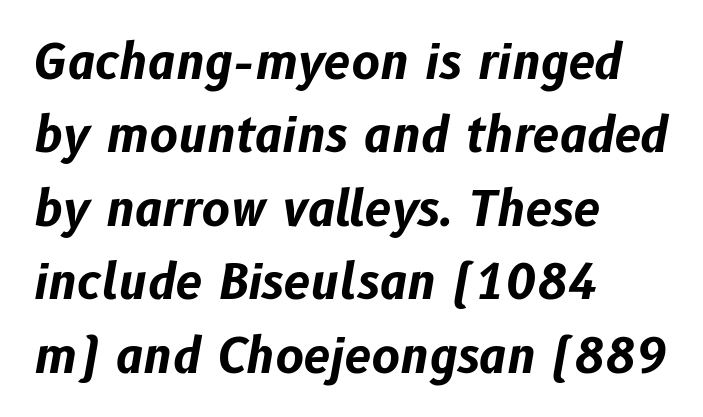
{"italic": "yes", "lean": "right", "slant_degrees": 10, "bold": "yes", "weight": "bold", "width": "normal", "stroke_contrast": "low", "x_height": "medium", "monospaced": "no", "underline": "no", "align": "left", "line_spacing": "normal", "line_spacing_ratio": 1.53, "letter_spacing": "normal", "letter_spacing_em": 0.0, "glyph_px": 48}
